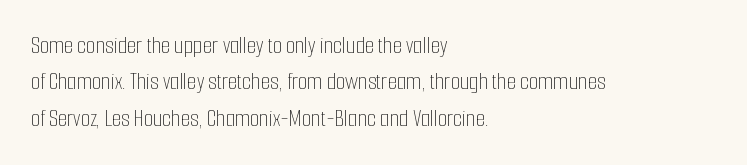
{"italic": "no", "bold": "no", "underline": "no", "align": "left", "line_spacing": "normal", "line_spacing_ratio": 1.52, "letter_spacing": "normal", "letter_spacing_em": 0.0, "glyph_px": 24}
